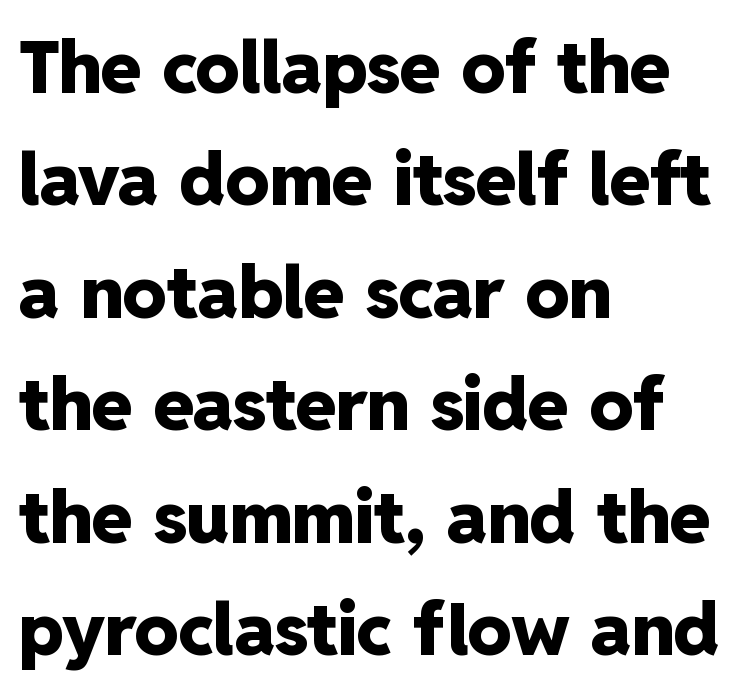
The image shows 73 px heavy sans-serif type, upright; set left-aligned, normal line spacing (1.54x), normal letter spacing, not underlined; low stroke contrast and a medium x-height.
